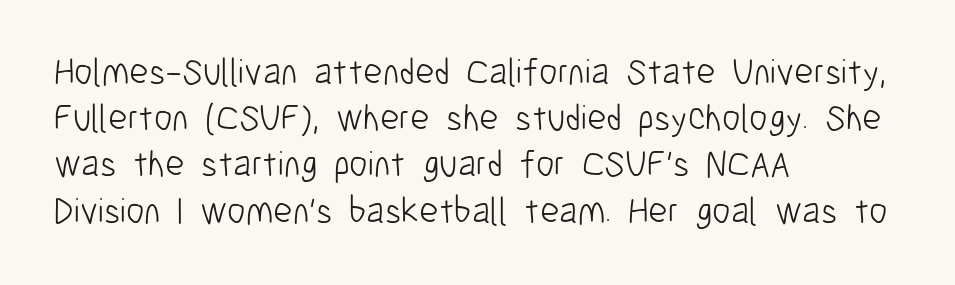
Q: Is the text bold? A: No.
Q: Is the text italic (slanted)? A: No, it is upright.
Q: Is the typeface a serif or a sans-serif typeface? A: Sans-serif.
Q: Is the text underlined? A: No.
Q: How is the paragraph aligned? A: Left-aligned.
Q: Is the spacing between letters normal or unusually wide? A: Normal.
Q: Is the spacing between lines tight, normal or loose? A: Normal.
Q: Width (condensed, normal, or wide)? A: Condensed.
Q: Stroke contrast? A: Low.
Q: x-height? A: Medium.
Q: Monospaced? A: No.
